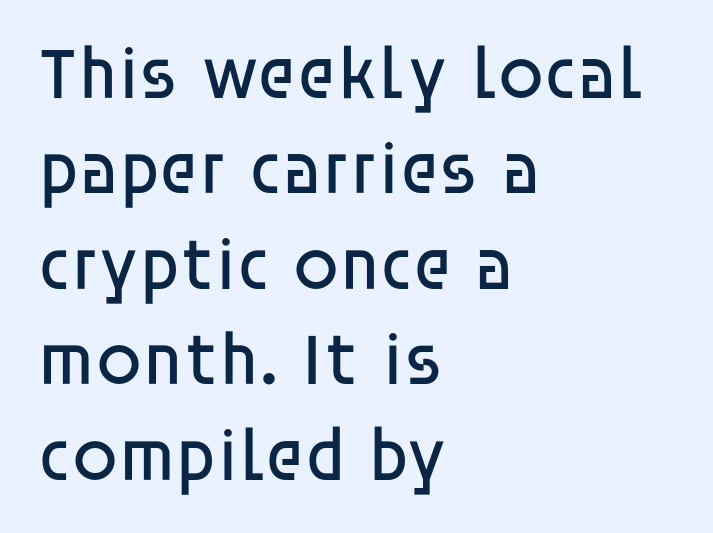
Q: Is the text bold? A: No.
Q: Is the text italic (slanted)? A: No, it is upright.
Q: Is the typeface a serif or a sans-serif typeface? A: Sans-serif.
Q: Is the text underlined? A: No.
Q: How is the paragraph aligned? A: Left-aligned.
Q: Is the spacing between letters normal or unusually wide? A: Normal.
Q: Is the spacing between lines tight, normal or loose? A: Normal.
Q: Width (condensed, normal, or wide)? A: Normal.
Q: Stroke contrast? A: Low.
Q: x-height? A: Large.
Q: Monospaced? A: No.
